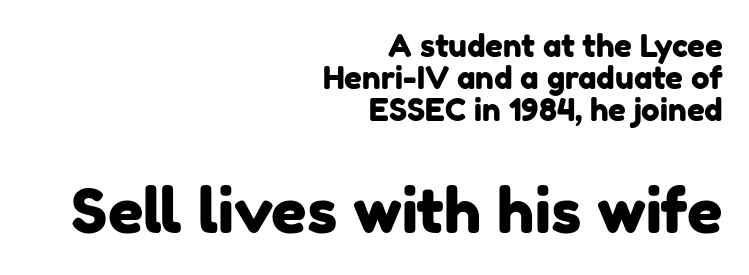
Q: Is the typeface a serif or a sans-serif typeface? A: Sans-serif.
Q: Is the text underlined? A: No.
Q: How is the paragraph aligned? A: Right-aligned.
Q: Is the spacing between letters normal or unusually wide? A: Normal.
Q: Is the spacing between lines tight, normal or loose? A: Tight.
Q: Which block of text is set in a larger size, the first (top) or the second (bottom)? A: The second (bottom) one.
Q: Width (condensed, normal, or wide)? A: Normal.
Q: Stroke contrast? A: Low.
Q: x-height? A: Medium.
Q: Monospaced? A: No.
